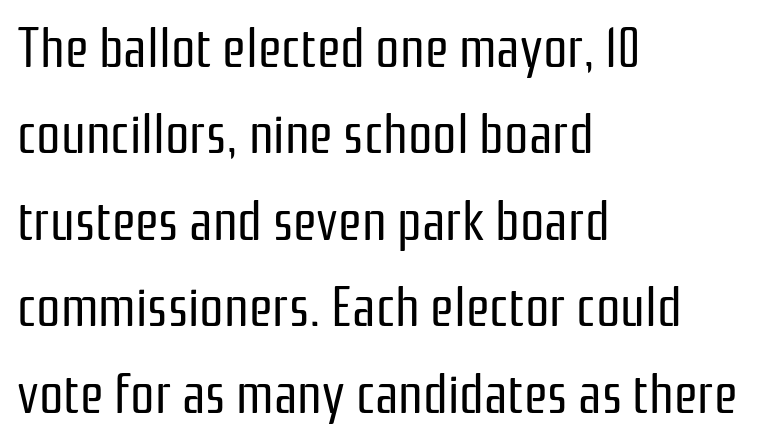
The image shows 54 px regular-weight, condensed sans-serif type, upright; set left-aligned, normal line spacing (1.6x), normal letter spacing, not underlined; low stroke contrast and a medium x-height.
